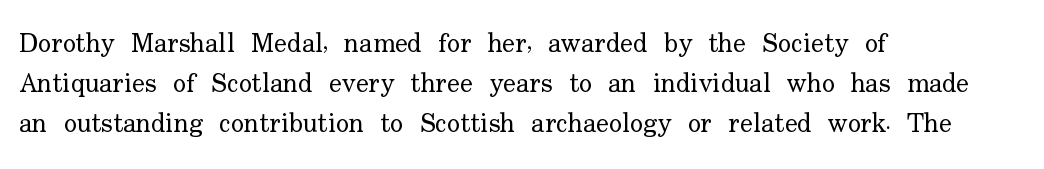
{"italic": "no", "bold": "no", "underline": "no", "align": "left", "line_spacing": "normal", "line_spacing_ratio": 1.48, "letter_spacing": "normal", "letter_spacing_em": 0.0, "glyph_px": 27}
